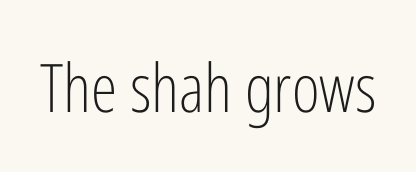
The typography opts for an upright posture over an oblique one. Nothing unusual about the tracking: characters are spaced as the font intends. No extra ink here — the face is not bold. Here the designer chose a conventional face with non-uniform glyph widths. The passage shown is not underscored anywhere.
